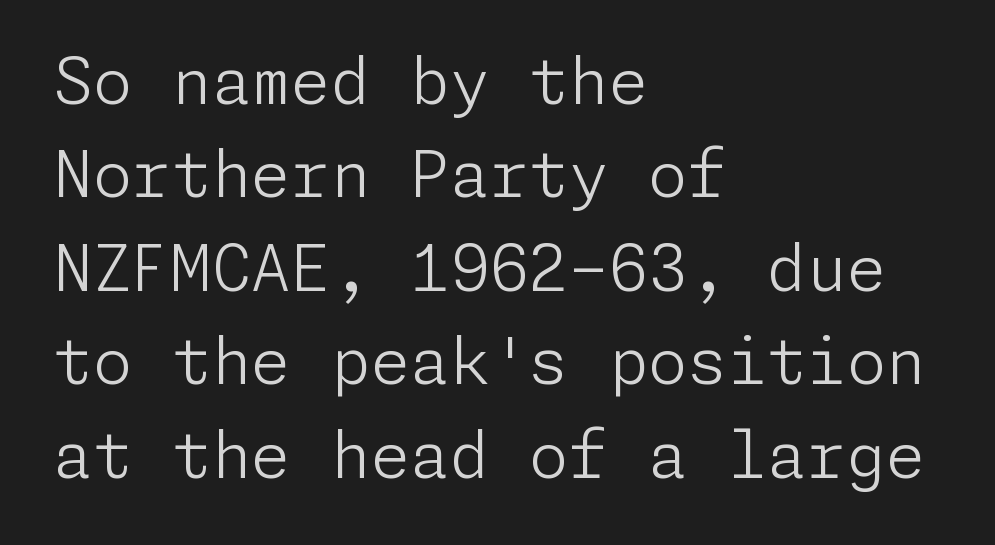
The area under the type is left untouched. Each word holds together tightly as a unit, with standard inter-letter gaps. Quick note: interline space is typical. No chunkiness to these letters — they're not bold.
